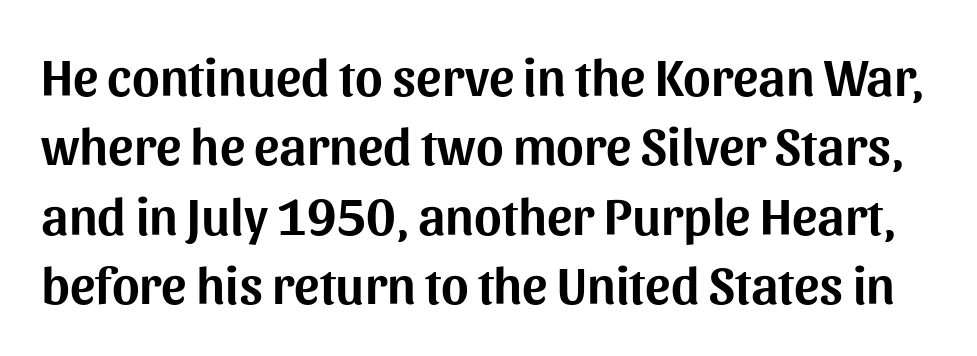
{"serif": "no", "italic": "no", "width": "normal", "stroke_contrast": "medium", "x_height": "medium", "monospaced": "no", "underline": "no", "line_spacing": "normal", "line_spacing_ratio": 1.31, "letter_spacing": "normal", "letter_spacing_em": 0.0, "glyph_px": 53}
